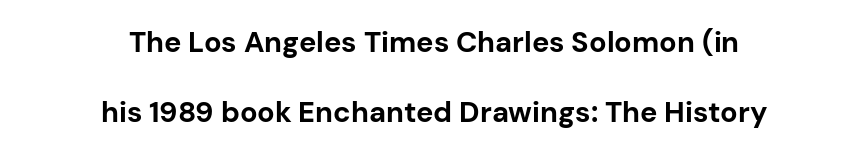
The image shows 29 px bold sans-serif type, upright; set centered, loose line spacing (2.41x), normal letter spacing, not underlined; low stroke contrast and a medium x-height.
